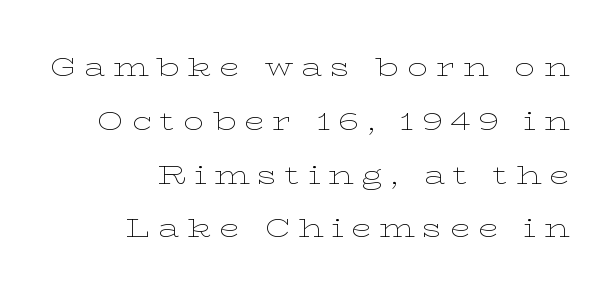
Q: Is the text bold? A: No.
Q: Is the text italic (slanted)? A: No, it is upright.
Q: Is the text underlined? A: No.
Q: How is the paragraph aligned? A: Right-aligned.
Q: Is the spacing between letters normal or unusually wide? A: Unusually wide.
Q: Is the spacing between lines tight, normal or loose? A: Loose.
